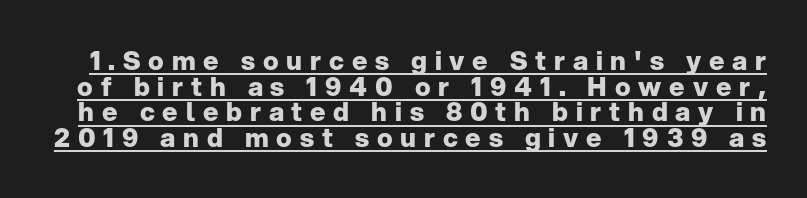
The image shows 26 px bold type, upright; set tight line spacing (0.99x), unusually wide letter spacing (+0.3 em), underlined.
